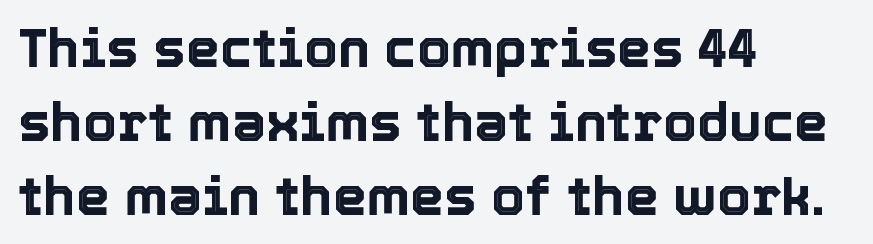
Q: Is the text italic (slanted)? A: No, it is upright.
Q: Is the text underlined? A: No.
Q: How is the paragraph aligned? A: Left-aligned.
Q: Is the spacing between letters normal or unusually wide? A: Normal.
Q: Is the spacing between lines tight, normal or loose? A: Normal.
Q: Width (condensed, normal, or wide)? A: Normal.
Q: x-height? A: Medium.
Q: Monospaced? A: No.
